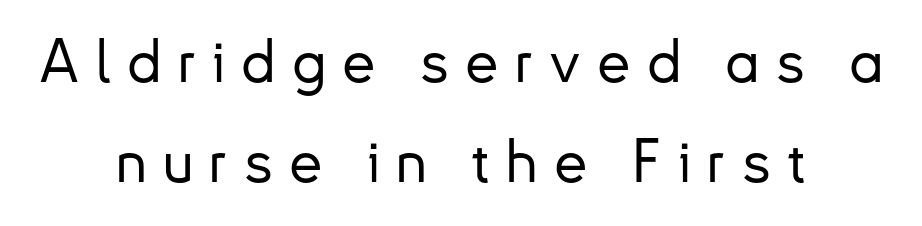
The image shows 60 px sans-serif type, upright; set centered, normal line spacing (1.67x), unusually wide letter spacing (+0.27 em), not underlined; low stroke contrast and a small x-height.
